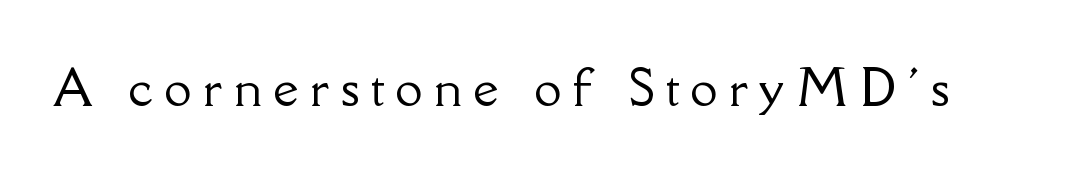
The image shows 49 px serif type, upright; set unusually wide letter spacing (+0.24 em), not underlined; low stroke contrast and a small x-height.
